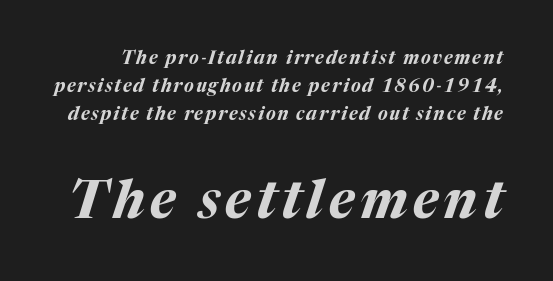
Q: Is the text bold? A: Yes.
Q: Is the text italic (slanted)? A: Yes, it leans right by about 17 degrees.
Q: Is the text underlined? A: No.
Q: Is the spacing between lines tight, normal or loose? A: Normal.
Q: Which block of text is set in a larger size, the first (top) or the second (bottom)? A: The second (bottom) one.
Q: Width (condensed, normal, or wide)? A: Normal.
Q: Stroke contrast? A: Medium.
Q: x-height? A: Medium.
Q: Monospaced? A: No.
